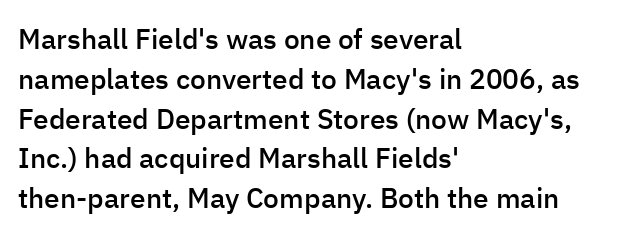
The image shows 28 px semibold sans-serif type, upright; set left-aligned, normal line spacing (1.42x), normal letter spacing, not underlined; low stroke contrast and a medium x-height.
